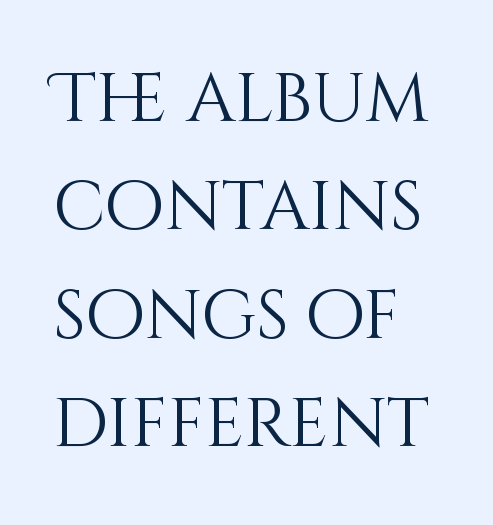
Q: Is the text bold? A: No.
Q: Is the text italic (slanted)? A: No, it is upright.
Q: Is the text underlined? A: No.
Q: How is the paragraph aligned? A: Left-aligned.
Q: Is the spacing between letters normal or unusually wide? A: Normal.
Q: Is the spacing between lines tight, normal or loose? A: Normal.
Q: Width (condensed, normal, or wide)? A: Normal.
Q: Stroke contrast? A: Medium.
Q: x-height? A: Large.
Q: Monospaced? A: No.
